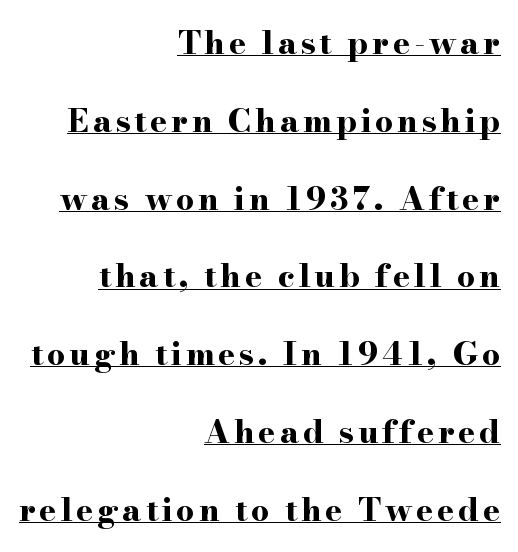
Q: Is the text bold? A: Yes.
Q: Is the text italic (slanted)? A: No, it is upright.
Q: Is the typeface a serif or a sans-serif typeface? A: Serif.
Q: Is the text underlined? A: Yes.
Q: How is the paragraph aligned? A: Right-aligned.
Q: Is the spacing between lines tight, normal or loose? A: Loose.
Q: Width (condensed, normal, or wide)? A: Wide.
Q: Stroke contrast? A: High.
Q: x-height? A: Small.
Q: Monospaced? A: No.
